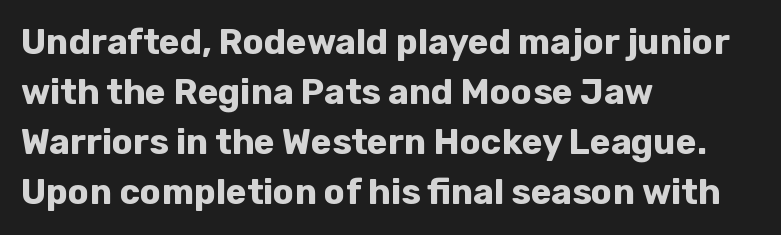
Q: Is the text bold? A: Yes.
Q: Is the text italic (slanted)? A: No, it is upright.
Q: Is the typeface a serif or a sans-serif typeface? A: Sans-serif.
Q: Is the text underlined? A: No.
Q: How is the paragraph aligned? A: Left-aligned.
Q: Is the spacing between letters normal or unusually wide? A: Normal.
Q: Is the spacing between lines tight, normal or loose? A: Normal.
Q: Width (condensed, normal, or wide)? A: Normal.
Q: Stroke contrast? A: Low.
Q: x-height? A: Medium.
Q: Monospaced? A: No.
